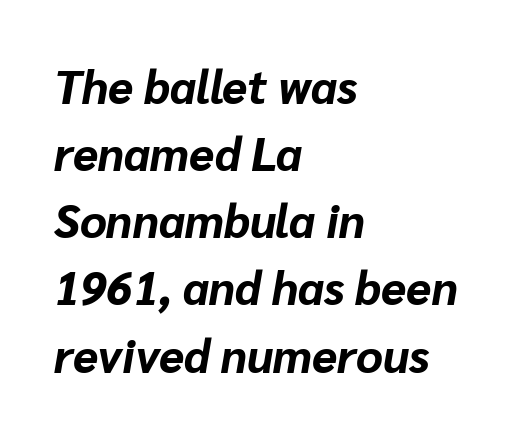
{"italic": "yes", "lean": "right", "slant_degrees": 10, "bold": "yes", "weight": "bold", "width": "normal", "stroke_contrast": "low", "x_height": "medium", "monospaced": "no", "underline": "no", "align": "left", "line_spacing": "normal", "line_spacing_ratio": 1.46, "letter_spacing": "normal", "letter_spacing_em": 0.0, "glyph_px": 46}
